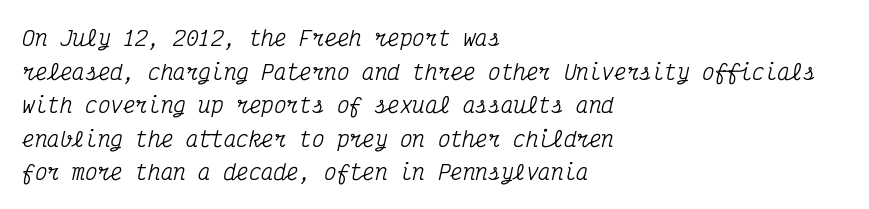
{"italic": "yes", "lean": "right", "slant_degrees": 12, "underline": "no", "align": "left", "line_spacing": "normal", "line_spacing_ratio": 1.6, "letter_spacing": "normal", "letter_spacing_em": 0.0, "glyph_px": 21}
